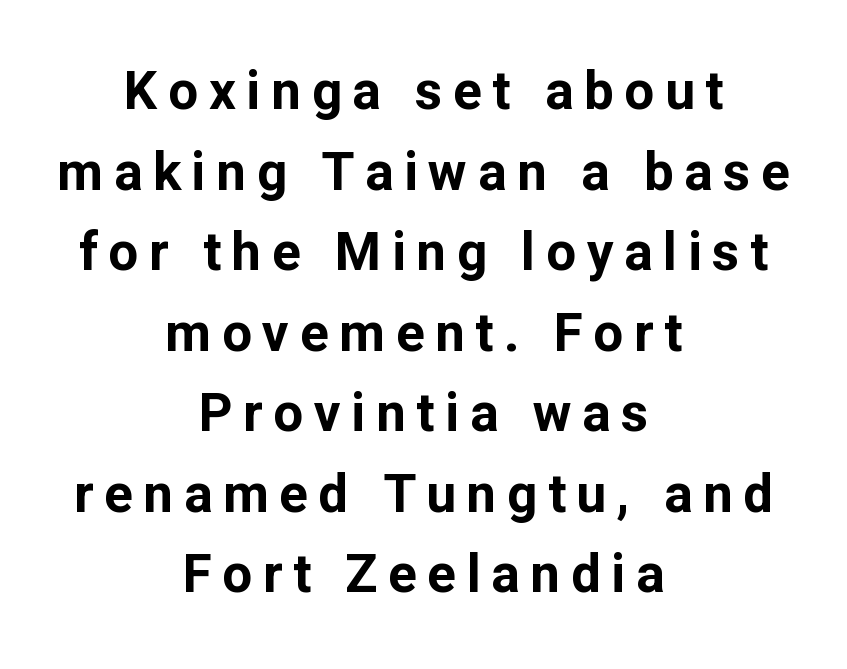
Only glyphs here, with clear space below each row. Character widths vary here, with narrow letters taking less room than wide ones. Every row of glyphs is offset so its center matches the block's center. The type sits square on the baseline with zero lean. Baseline-to-baseline distance is the conventional proportion of letter height. Observe the absence of serifs on each vertical stroke in this sample.
